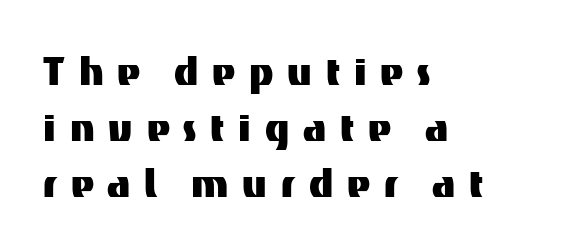
Q: Is the text italic (slanted)? A: No, it is upright.
Q: Is the typeface a serif or a sans-serif typeface? A: Sans-serif.
Q: Is the text underlined? A: No.
Q: How is the paragraph aligned? A: Left-aligned.
Q: Is the spacing between letters normal or unusually wide? A: Unusually wide.
Q: Is the spacing between lines tight, normal or loose? A: Tight.
Q: Width (condensed, normal, or wide)? A: Normal.
Q: Stroke contrast? A: Medium.
Q: x-height? A: Medium.
Q: Monospaced? A: No.
